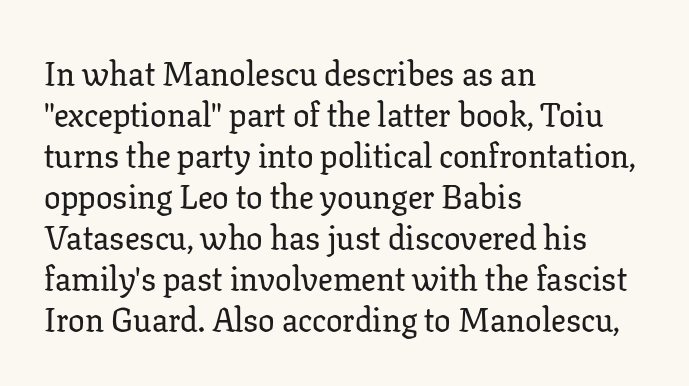
The face used here is proportionally spaced, like ordinary book or web type. Underline: absent. The ragged edge is on the right, which tells us the setting is flush left. Unlike italic type, these characters show no tilt at all.
